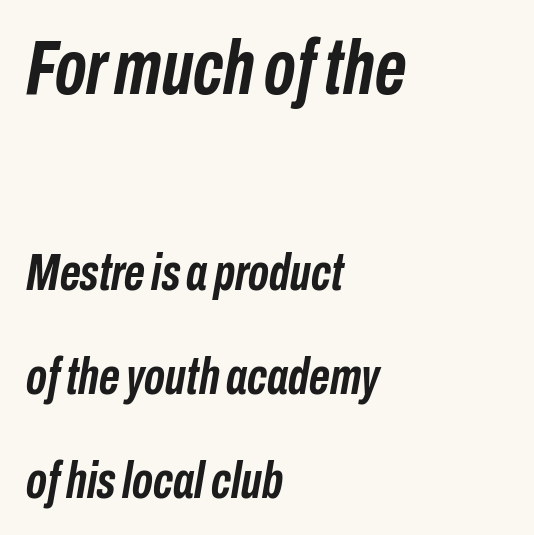
Q: Is the text bold? A: Yes.
Q: Is the text italic (slanted)? A: Yes, it leans right by about 10 degrees.
Q: Is the text underlined? A: No.
Q: How is the paragraph aligned? A: Left-aligned.
Q: Is the spacing between letters normal or unusually wide? A: Normal.
Q: Is the spacing between lines tight, normal or loose? A: Loose.
Q: Which block of text is set in a larger size, the first (top) or the second (bottom)? A: The first (top) one.
Q: Width (condensed, normal, or wide)? A: Condensed.
Q: Stroke contrast? A: Low.
Q: x-height? A: Medium.
Q: Monospaced? A: No.
